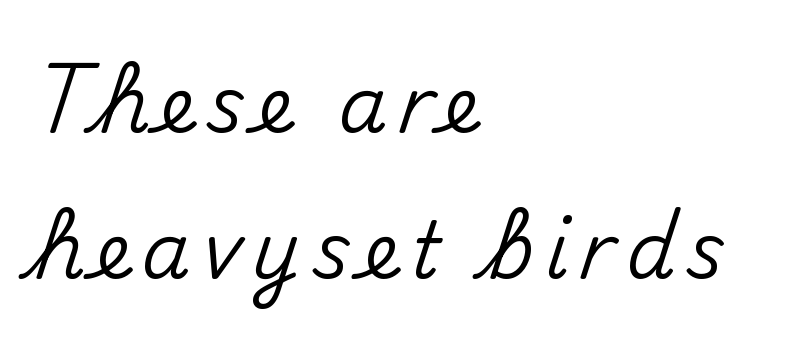
The image shows 78 px sans-serif type; set left-aligned, line spacing 1.87x, not underlined; medium stroke contrast and a small x-height.
